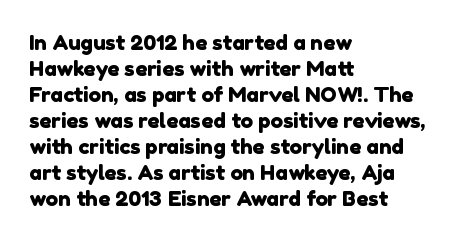
The image shows 21 px text type; set left-aligned, line spacing 1.24x, normal letter spacing, not underlined.
